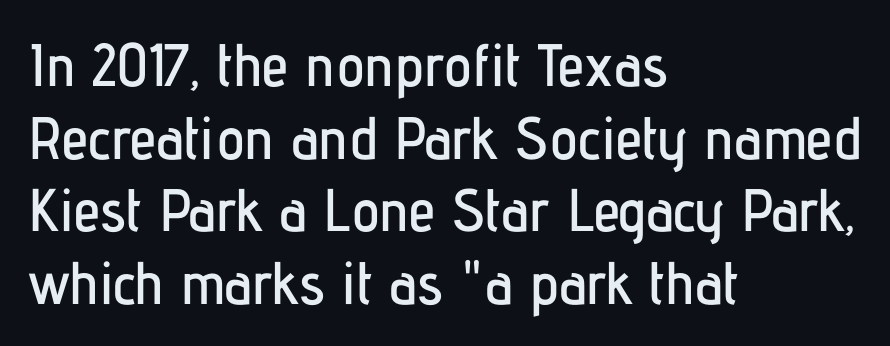
{"serif": "no", "italic": "no", "width": "condensed", "stroke_contrast": "low", "x_height": "medium", "monospaced": "no", "underline": "no", "align": "left", "line_spacing_ratio": 1.21, "letter_spacing": "normal", "letter_spacing_em": 0.0, "glyph_px": 60}
